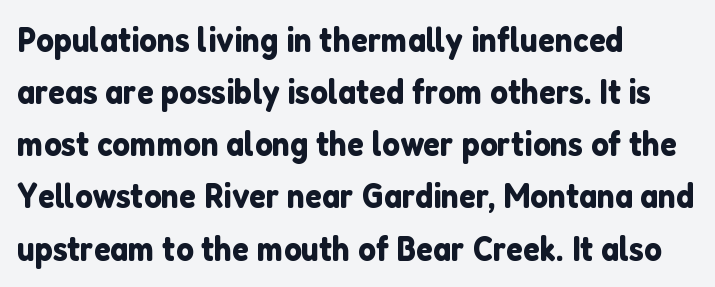
{"serif": "no", "italic": "no", "width": "normal", "stroke_contrast": "low", "x_height": "medium", "monospaced": "no", "underline": "no", "align": "left", "line_spacing": "normal", "line_spacing_ratio": 1.49, "letter_spacing": "normal", "letter_spacing_em": 0.0, "glyph_px": 35}
